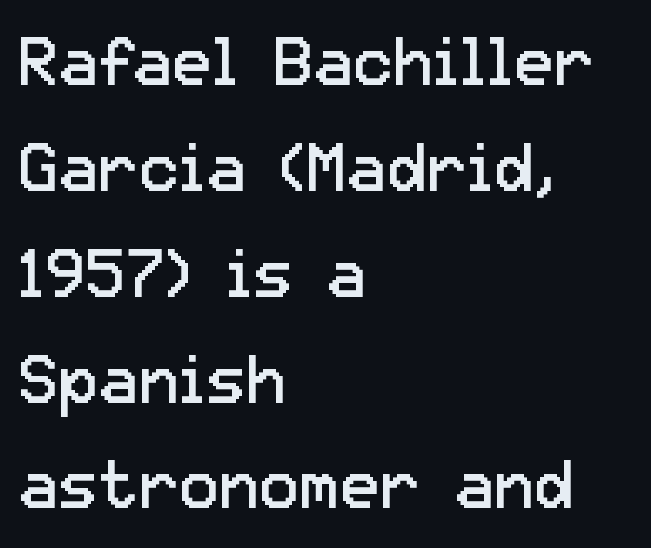
{"serif": "no", "italic": "no", "bold": "no", "weight": "regular", "width": "normal", "stroke_contrast": "low", "x_height": "medium", "monospaced": "no", "underline": "no", "align": "left", "line_spacing": "normal", "line_spacing_ratio": 1.58, "letter_spacing": "normal", "letter_spacing_em": 0.0, "glyph_px": 67}
